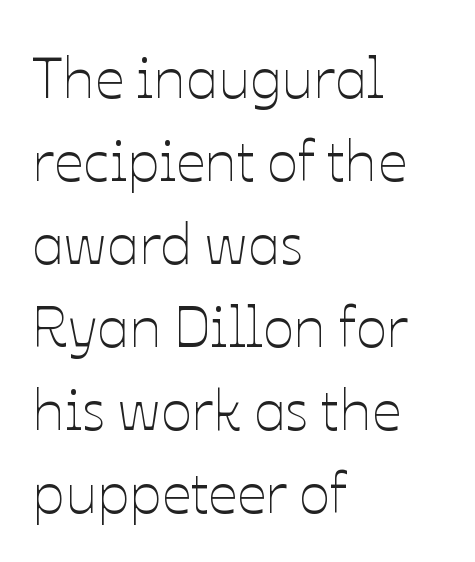
Honestly, the row spacing looks completely unremarkable. All the whitespace from short lines collects on the right. Tracking here is standard; glyphs follow each other at the usual distance. Character widths vary here, with narrow letters taking less room than wide ones. Type without underlining. It's the straight-up-and-down kind of type.
